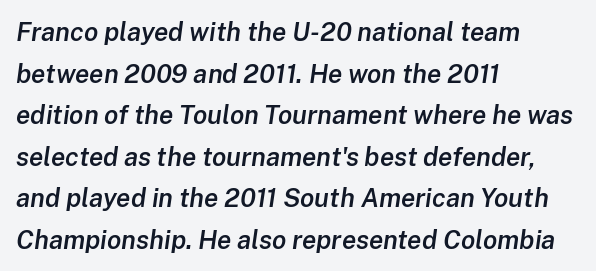
Q: Is the text bold? A: Semi-bold.
Q: Is the text italic (slanted)? A: Yes, it leans right by about 8 degrees.
Q: Is the text underlined? A: No.
Q: How is the paragraph aligned? A: Left-aligned.
Q: Is the spacing between letters normal or unusually wide? A: Normal.
Q: Is the spacing between lines tight, normal or loose? A: Normal.
